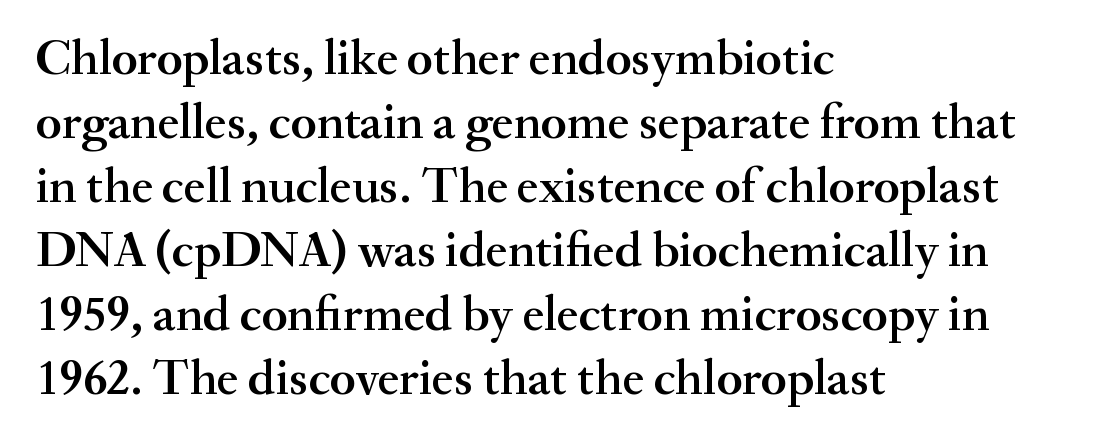
{"serif": "yes", "italic": "no", "bold": "semi", "weight": "semibold", "width": "normal", "stroke_contrast": "medium", "x_height": "small", "monospaced": "no", "underline": "no", "align": "left", "line_spacing": "normal", "line_spacing_ratio": 1.28, "letter_spacing": "normal", "letter_spacing_em": 0.0, "glyph_px": 50}
